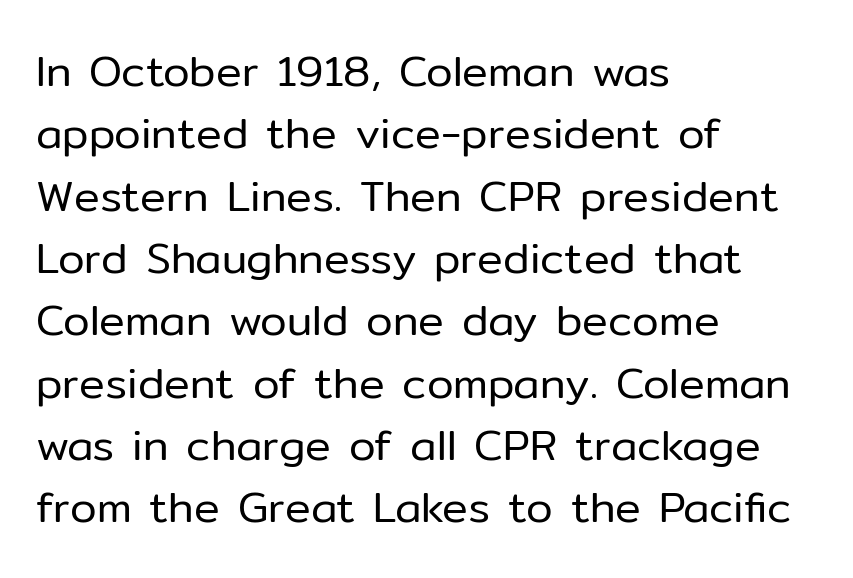
There is no visible air inserted between adjacent glyphs. When letters stand straight like this, we call the style roman or upright. Weight: regular or lighter. Students, observe: this is what conventionally led text looks like.
